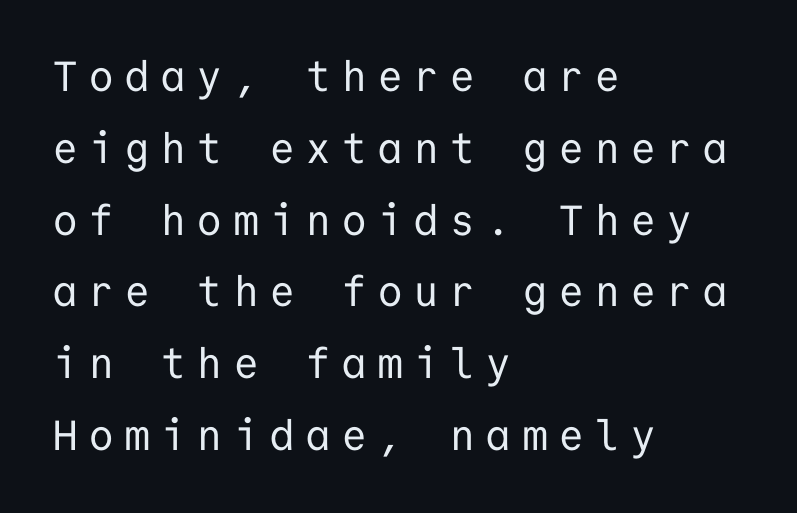
{"serif": "no", "italic": "no", "bold": "no", "weight": "regular", "width": "normal", "stroke_contrast": "low", "x_height": "medium", "monospaced": "yes", "underline": "no", "align": "left", "line_spacing_ratio": 1.71, "letter_spacing": "wide", "letter_spacing_em": 0.28, "glyph_px": 42}
